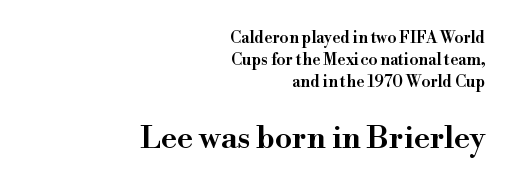
{"serif": "yes", "italic": "no", "bold": "semi", "weight": "semibold", "width": "normal", "stroke_contrast": "high", "x_height": "small", "monospaced": "no", "underline": "no", "align": "right", "line_spacing": "normal", "line_spacing_ratio": 1.38, "letter_spacing": "normal", "letter_spacing_em": 0.0, "larger_block": "second", "size_ratio": 1.94, "glyph_px": 31}
